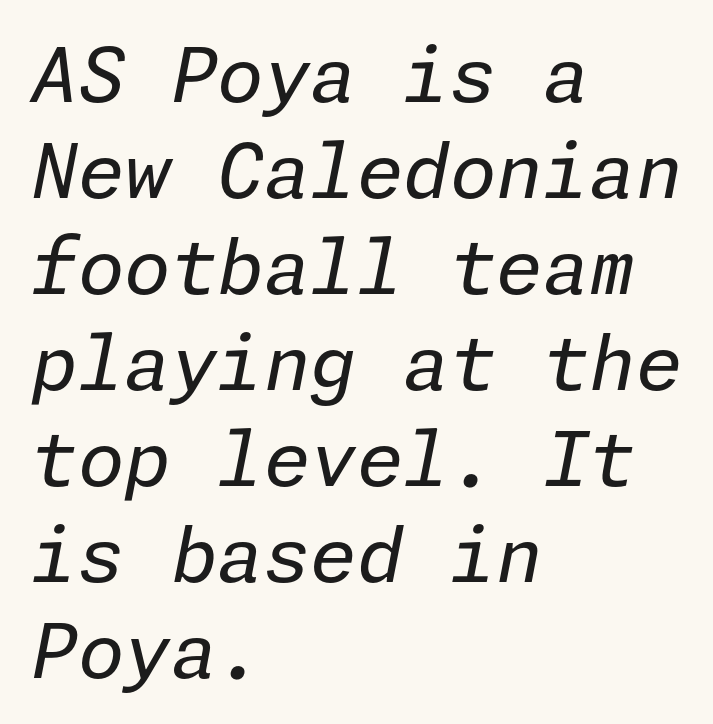
{"italic": "yes", "lean": "right", "slant_degrees": 11, "bold": "no", "weight": "regular", "width": "normal", "stroke_contrast": "low", "x_height": "medium", "underline": "no", "align": "left", "line_spacing": "normal", "line_spacing_ratio": 1.28, "letter_spacing": "normal", "letter_spacing_em": 0.0, "glyph_px": 75}
